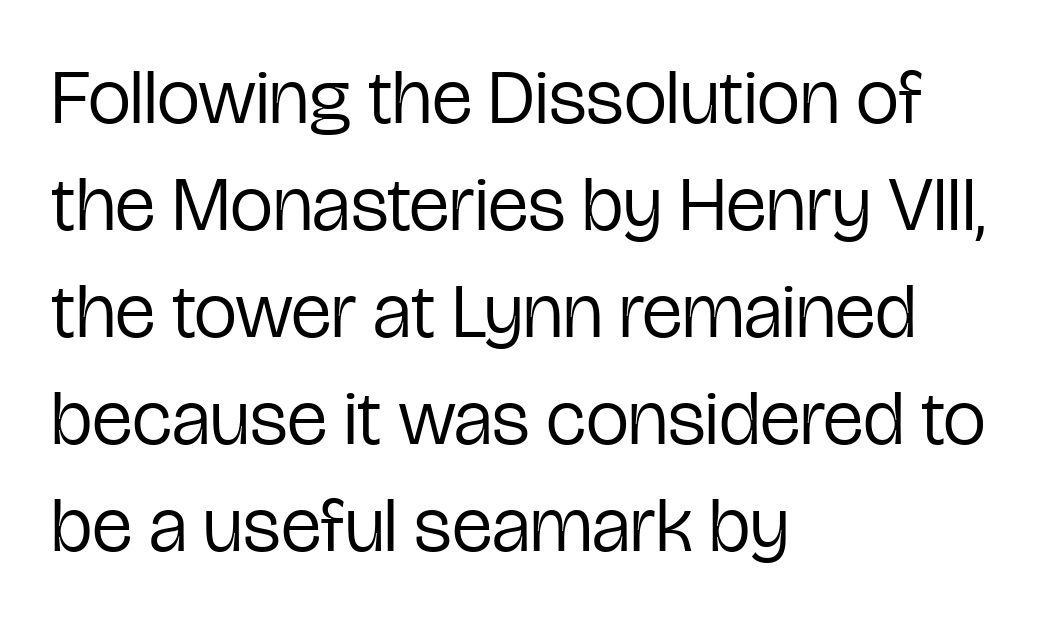
The image shows 77 px regular-weight, condensed sans-serif type, upright; set left-aligned, normal line spacing (1.39x), normal letter spacing, not underlined; low stroke contrast and a medium x-height.
